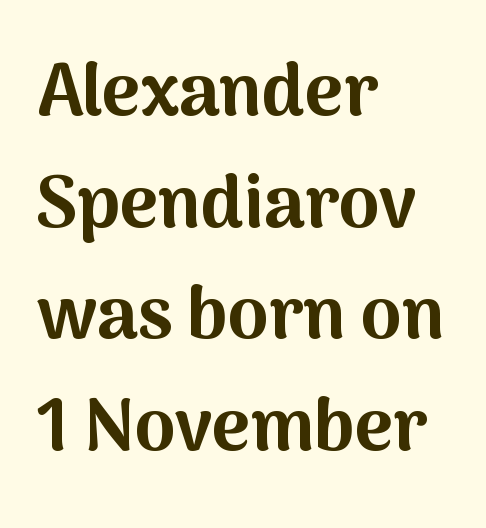
The image shows 73 px bold sans-serif type, upright; set left-aligned, normal line spacing (1.53x), normal letter spacing, not underlined; medium stroke contrast and a medium x-height.
